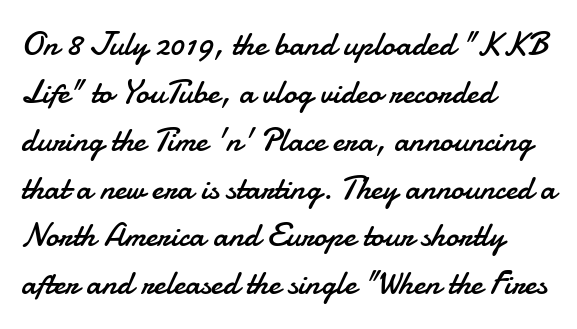
Is there much room between lines? A standard amount, neither cramped nor airy. Honestly, the letter spacing is just normal — you wouldn't notice it. The typesetter chose a ragged-right arrangement here. Varying glyph widths throughout — classic text-font behaviour. Look at the bottom of the vertical strokes: they stop flat, with no serifs.
